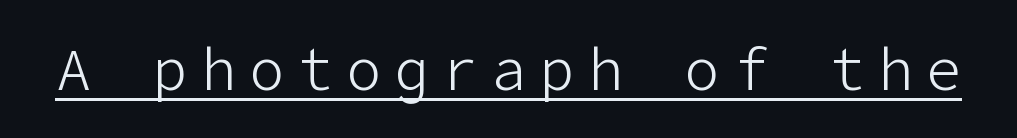
Glance below the letters and you will spot a drawn line. The letters stand upright; this is a roman face. Glyph-to-glyph distance is far greater than everyday printed text. Counters stay open thanks to moderate or lighter strokes.
